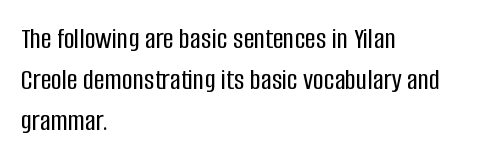
Proportional: the letters do not fall into vertical columns. Leftover space on each line is placed entirely after the last word. Beneath every word, the page is bare. The passage shown is typeset with a sans-serif family.
